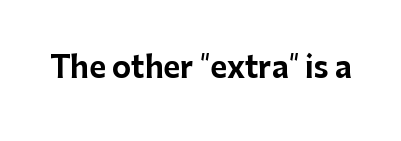
Q: Is the text bold? A: Yes.
Q: Is the text italic (slanted)? A: No, it is upright.
Q: Is the typeface a serif or a sans-serif typeface? A: Sans-serif.
Q: Is the text underlined? A: No.
Q: Is the spacing between letters normal or unusually wide? A: Normal.
Q: Width (condensed, normal, or wide)? A: Normal.
Q: Stroke contrast? A: Low.
Q: x-height? A: Medium.
Q: Monospaced? A: No.
